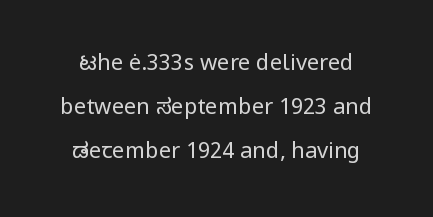
Q: Is the text bold? A: No.
Q: Is the text italic (slanted)? A: No, it is upright.
Q: Is the text underlined? A: No.
Q: Is the spacing between letters normal or unusually wide? A: Normal.
Q: Is the spacing between lines tight, normal or loose? A: Loose.
